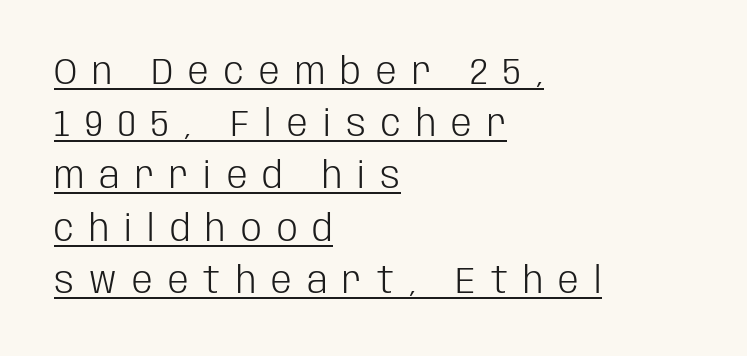
Q: Is the text bold? A: No.
Q: Is the text italic (slanted)? A: No, it is upright.
Q: Is the typeface a serif or a sans-serif typeface? A: Sans-serif.
Q: Is the text underlined? A: Yes.
Q: How is the paragraph aligned? A: Left-aligned.
Q: Is the spacing between letters normal or unusually wide? A: Unusually wide.
Q: Is the spacing between lines tight, normal or loose? A: Normal.
Q: Width (condensed, normal, or wide)? A: Condensed.
Q: Stroke contrast? A: Low.
Q: x-height? A: Large.
Q: Monospaced? A: No.
